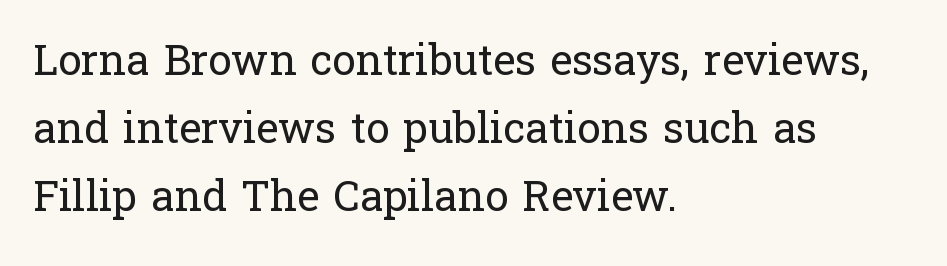
{"serif": "yes", "italic": "no", "bold": "no", "weight": "regular", "width": "normal", "stroke_contrast": "low", "x_height": "medium", "monospaced": "no", "underline": "no", "align": "left", "line_spacing": "normal", "line_spacing_ratio": 1.62, "letter_spacing": "normal", "letter_spacing_em": 0.0, "glyph_px": 42}
